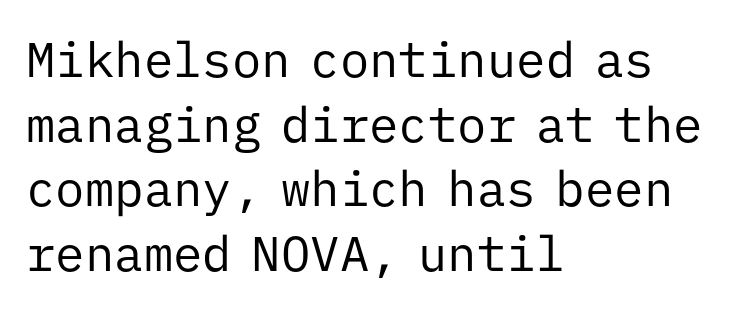
The image shows 49 px regular-weight sans-serif type, upright, monospaced; set left-aligned, normal line spacing (1.32x), normal letter spacing, not underlined; low stroke contrast and a medium x-height.
